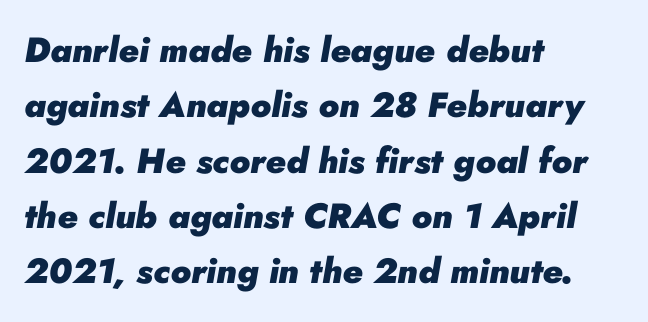
Typesetter's note: full bold, strokes at maximum text heaviness. These lines stack with their left ends in a neat column. Plain, unruled lines of type. Characters follow at the spacing the type designer built in. The face used here is proportionally spaced, like ordinary book or web type. The designer left line spacing at the default.
